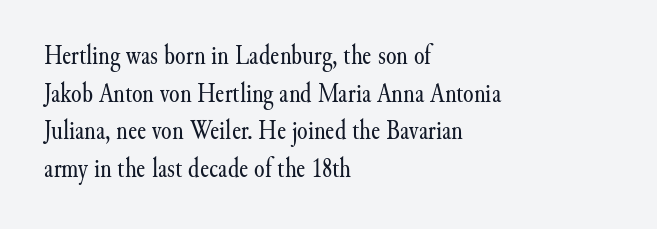
Q: Is the text bold? A: No.
Q: Is the text italic (slanted)? A: No, it is upright.
Q: Is the text underlined? A: No.
Q: How is the paragraph aligned? A: Left-aligned.
Q: Is the spacing between letters normal or unusually wide? A: Normal.
Q: Is the spacing between lines tight, normal or loose? A: Normal.
